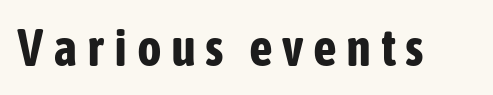
A typesetter would call this proportional, since set widths differ per character. Nope, not italic — everything's standing straight. The characters display no serif detailing; their extremities are plain. Plenty of ink on the page — the face is bold. Descenders are the only things crossing below the line.
